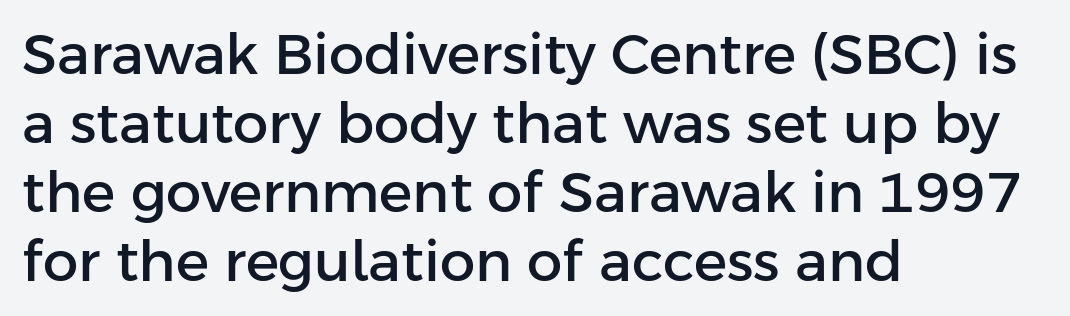
Q: Is the text italic (slanted)? A: No, it is upright.
Q: Is the typeface a serif or a sans-serif typeface? A: Sans-serif.
Q: Is the text underlined? A: No.
Q: How is the paragraph aligned? A: Left-aligned.
Q: Is the spacing between letters normal or unusually wide? A: Normal.
Q: Width (condensed, normal, or wide)? A: Normal.
Q: Stroke contrast? A: Low.
Q: x-height? A: Medium.
Q: Monospaced? A: No.
